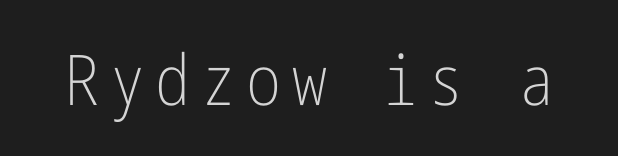
The typeface chosen for these lines omits serifs. Nobody drew a line under any word here. No extra ink here — the face is not bold. Designer's note — italics off, roman on.
